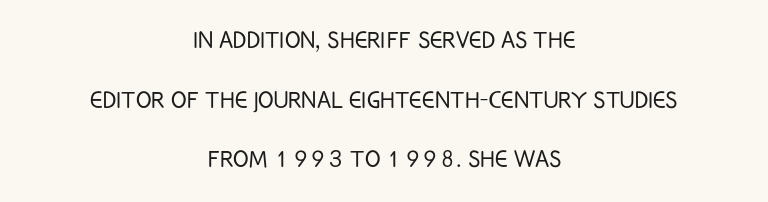
{"serif": "no", "italic": "no", "bold": "no", "weight": "light", "width": "condensed", "stroke_contrast": "low", "x_height": "large", "monospaced": "no", "underline": "no", "align": "center", "line_spacing": "loose", "line_spacing_ratio": 2.06, "letter_spacing": "normal", "letter_spacing_em": 0.0, "glyph_px": 29}
